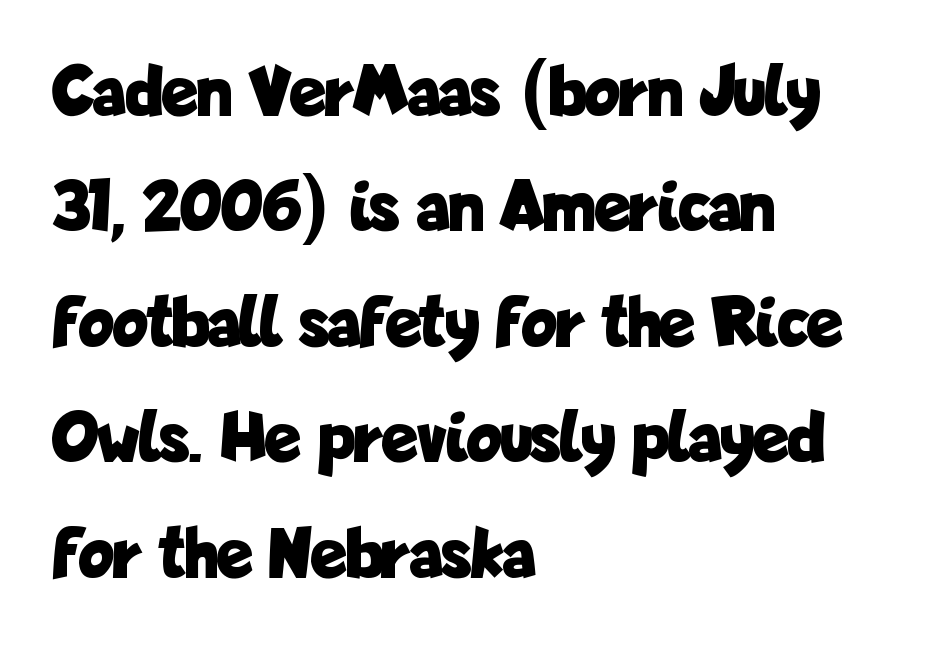
Glyph-to-glyph distance matches everyday printed text. Quick note: interline space is typical. Note the varied advance widths — an 'i' is clearly narrower than an 'm'. Which margin do the lines hug? The left one — the right edge is uneven. Characters remain perfectly vertical along every line. Nobody drew a line under any word here.
